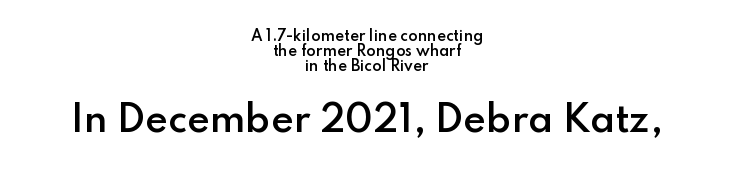
Posture: straight, roman, zero tilt. Do the characters align in a grid? No, the font is proportional. Honestly, there is no underline to notice here at all. Each line is balanced around a shared central axis.
